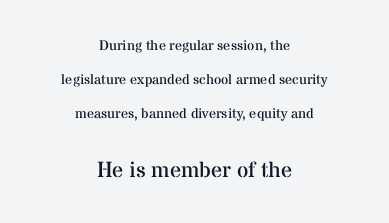
The letters sit at their default tracking, neither squeezed nor spread. Bold? No — there's no thickening of the strokes. The second block has been scaled up relative to the first. The text block is weighted toward neither margin, spreading evenly from the middle. The vertical gap from one line to the next is large.
